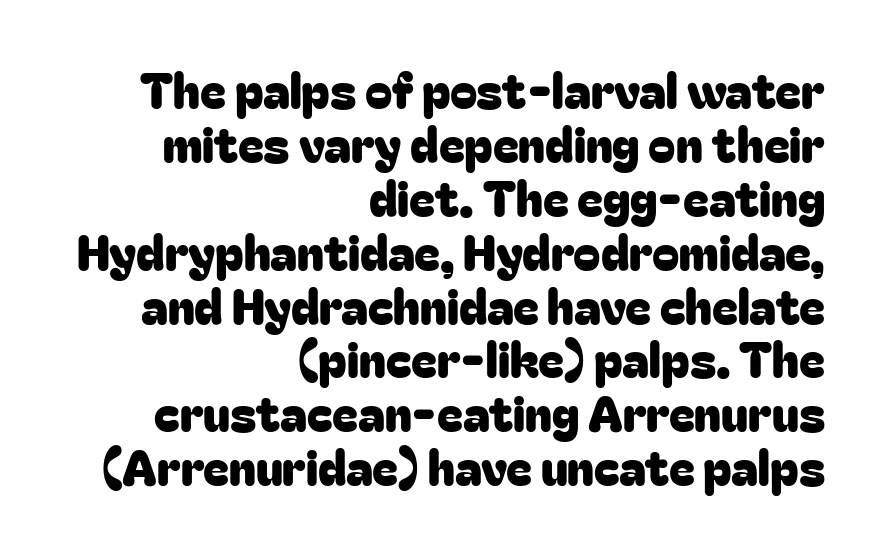
Characters follow at the spacing the type designer built in. A typesetter would label this face a sans. Closely set lines give the paragraph a compact silhouette. Looks like regular typesetting: each glyph gets only the width it needs. One-word summary of the alignment: right. Honestly, there is no underline to notice here at all.
